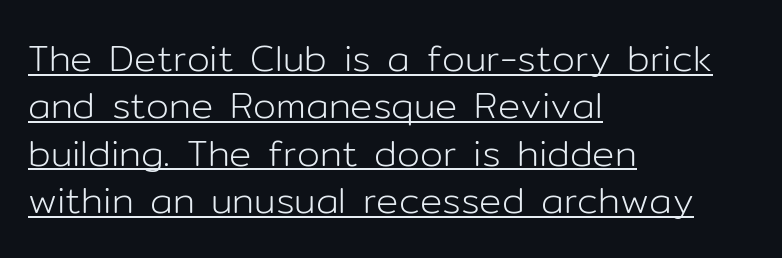
{"serif": "no", "italic": "no", "bold": "no", "weight": "light", "width": "normal", "stroke_contrast": "low", "x_height": "medium", "monospaced": "no", "underline": "yes", "align": "left", "line_spacing": "normal", "line_spacing_ratio": 1.28, "letter_spacing": "normal", "letter_spacing_em": 0.0, "glyph_px": 37}
